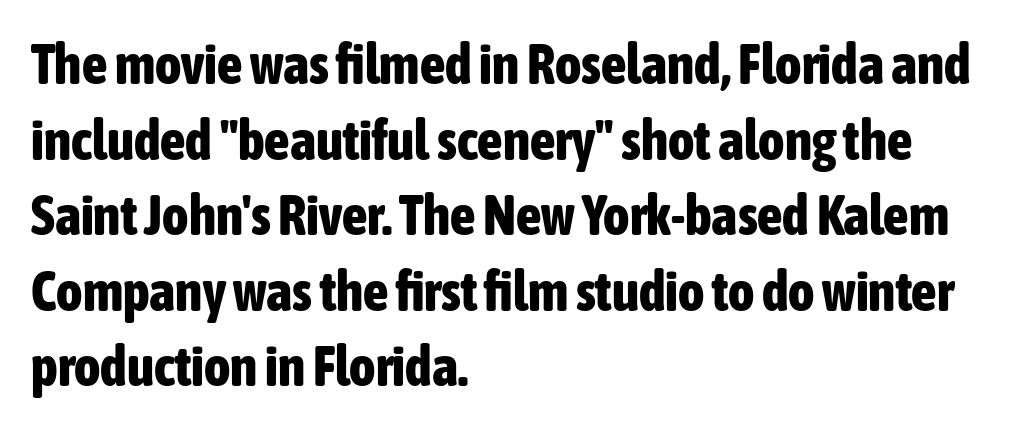
The face used here is proportionally spaced, like ordinary book or web type. Does extra space separate the letters? No, they use regular spacing. The passage shown stacks its lines at a standard gap. The rendering shows plain stroke endings on the letterforms — a sans-serif design. Characters remain perfectly vertical along every line. Underline: absent.
